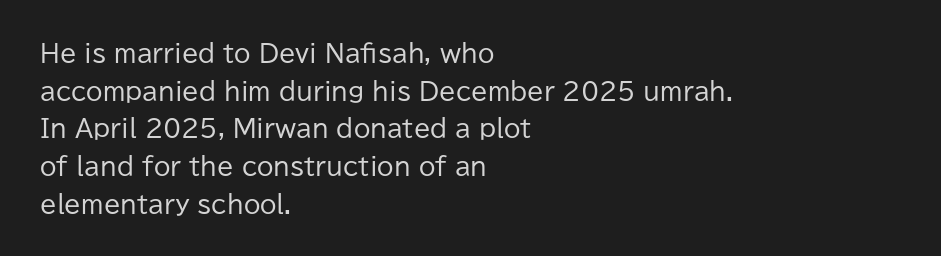
Q: Is the text bold? A: No.
Q: Is the text italic (slanted)? A: No, it is upright.
Q: Is the text underlined? A: No.
Q: How is the paragraph aligned? A: Left-aligned.
Q: Is the spacing between letters normal or unusually wide? A: Normal.
Q: Is the spacing between lines tight, normal or loose? A: Normal.
